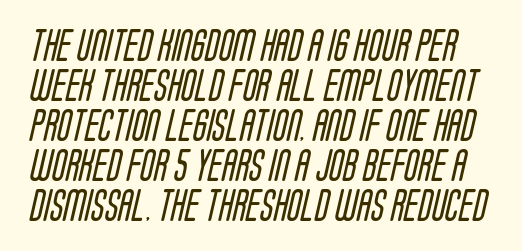
Compared with a typical body face, this is equally light or lighter still. The designer left line spacing at the default. Observe the ordinary spacing: letters are neighbours, not strangers. Check the space under the baseline: it is left empty.
